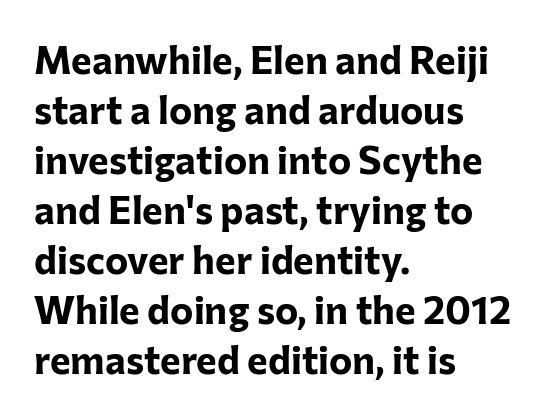
Typesetter's note: full bold, strokes at maximum text heaviness. Characters follow at the spacing the type designer built in. No feet cap the strokes, marking this as sans-serif type. Is this a fixed-width face? No — the glyphs have proportional, varying widths. The axis of the letterforms is exactly vertical.
